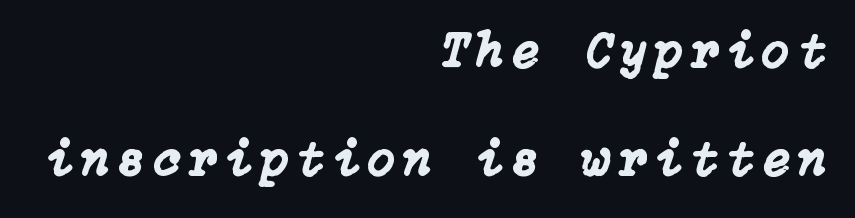
{"italic": "yes", "lean": "right", "slant_degrees": 15, "width": "normal", "stroke_contrast": "low", "x_height": "medium", "underline": "no", "align": "right", "line_spacing": "loose", "line_spacing_ratio": 2.17, "glyph_px": 50}
